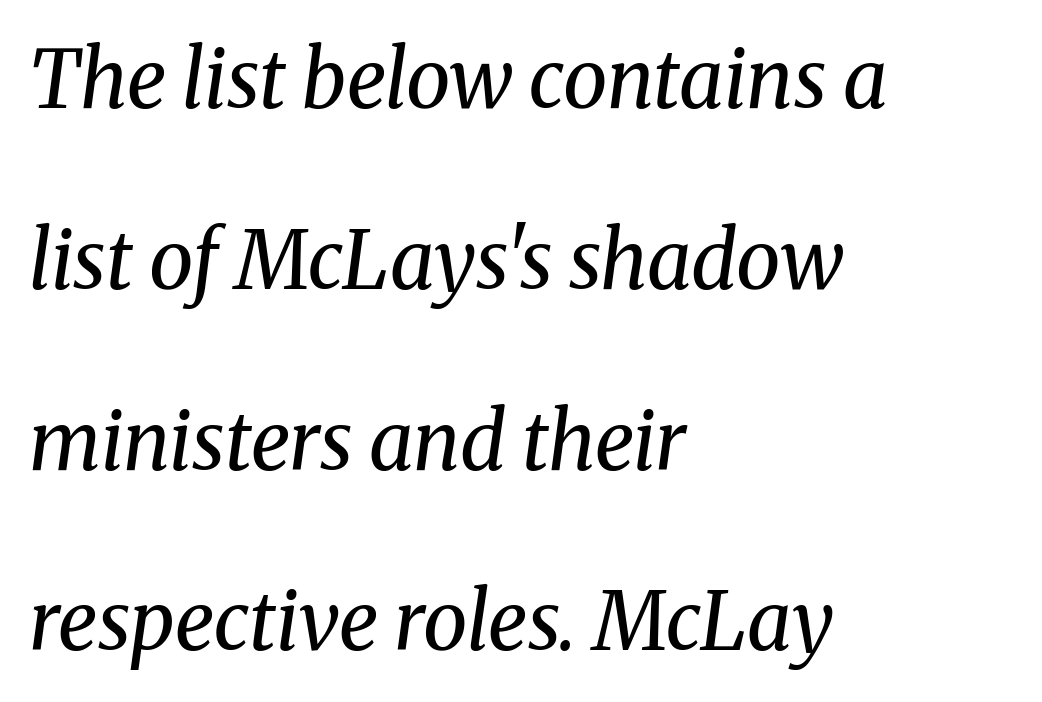
These lines are composed in type with serifs. This sample uses an oblique cut, with every glyph tilted off the vertical. The foot of each line stays bare and open. This block would shrink considerably if given ordinary leading; it's expanded now. Every row of glyphs begins at an identical x-position on the left. Is the stroke heavy? The answer is a plain regular-or-lighter.
